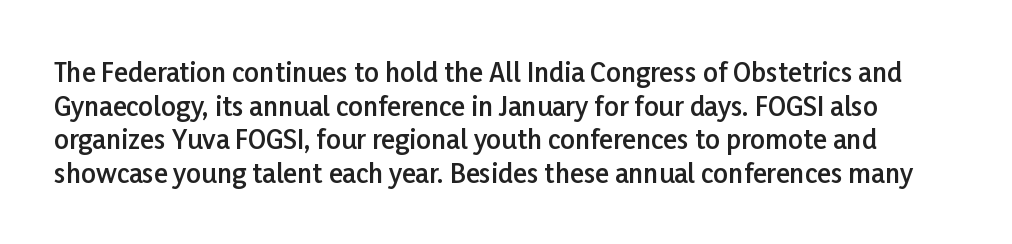
The image shows 26 px text type, upright; set normal line spacing (1.29x), normal letter spacing, not underlined.
